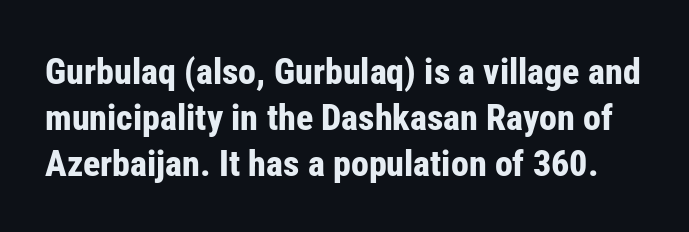
Every stem runs plumb, perpendicular to the baseline. The characters look thick and weighty, a clear bold. The glyphs are unaccompanied by any horizontal stroke below them. Evenly set lines give the paragraph a standard silhouette.
